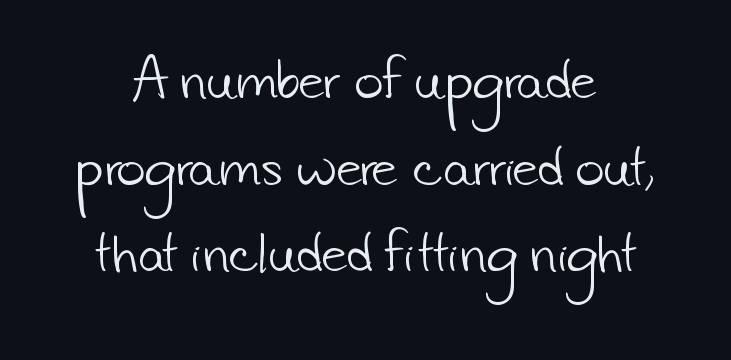
You could not count columns in this text — the font is proportionally spaced. Letters have the restrained weight of plain body copy at most. Beneath every word, the page is bare. The type family on display is of the sans-serif kind. How are the letters spaced? Ordinarily, with no added tracking.
